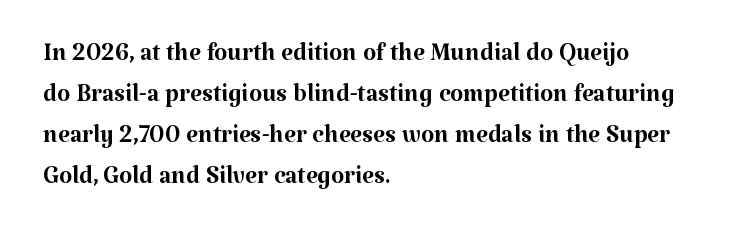
{"serif": "yes", "italic": "no", "bold": "no", "weight": "regular", "width": "normal", "stroke_contrast": "medium", "x_height": "medium", "monospaced": "no", "underline": "no", "align": "left", "line_spacing_ratio": 1.21, "letter_spacing": "normal", "letter_spacing_em": 0.0, "glyph_px": 34}
